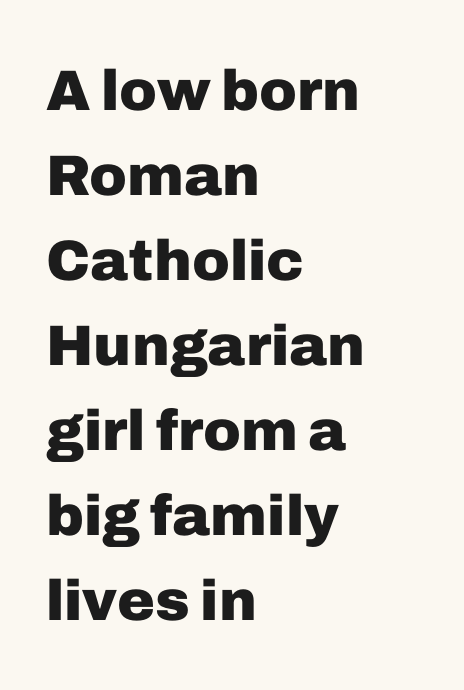
Nope, not italic — everything's standing straight. Honestly, the row spacing looks completely unremarkable. In terms of letterspacing, this is plain default setting. Heavy, bold letterforms. You could not count columns in this text — the font is proportionally spaced. I'd call this a sans setting — the letters go barefoot.
